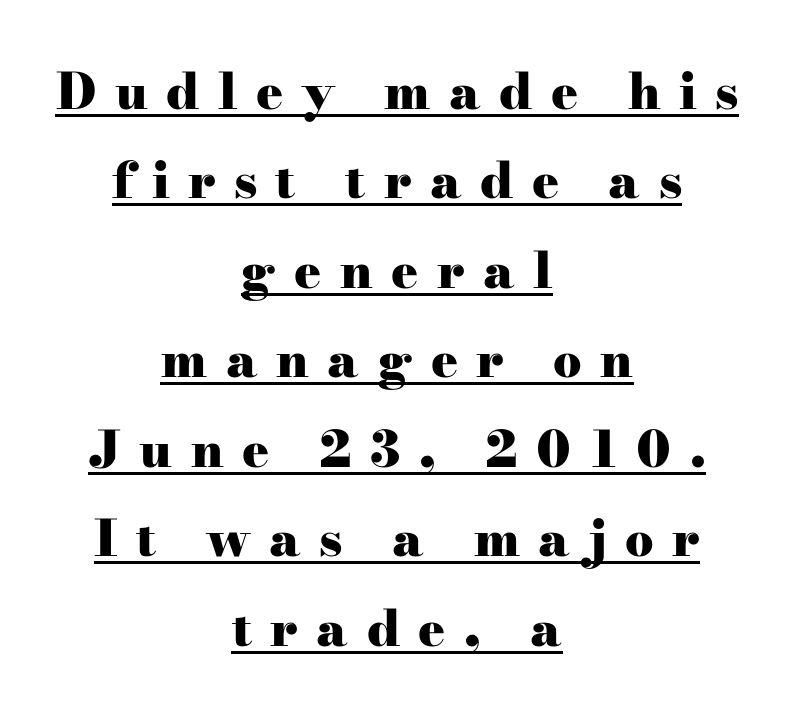
These words are printed bold, with thick strokes throughout. Yep, those are serifs on the letters. Characters follow at a spacing far wider than the type designer built in. The axis of the letterforms is exactly vertical. The passage shown is typed in a proportional face where columns would drift.
